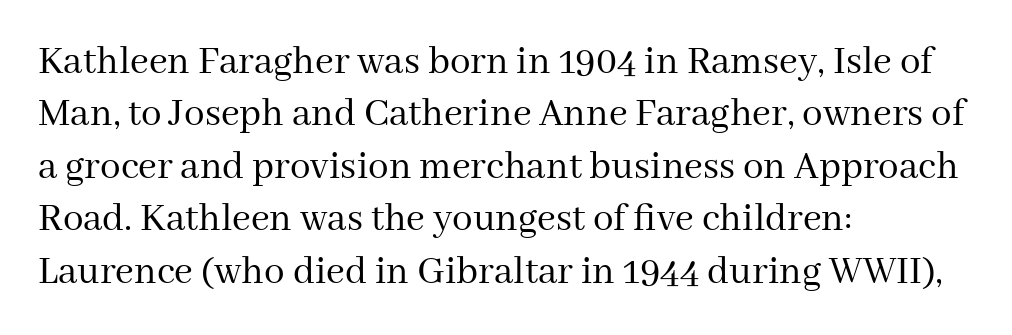
The typeface has the unassuming heft of standard copy or less. This rendering leaves character spacing at its baseline value. You can tell it's not italic because the verticals are truly vertical. Spacing verdict: proportional, widths tailored to each character.
